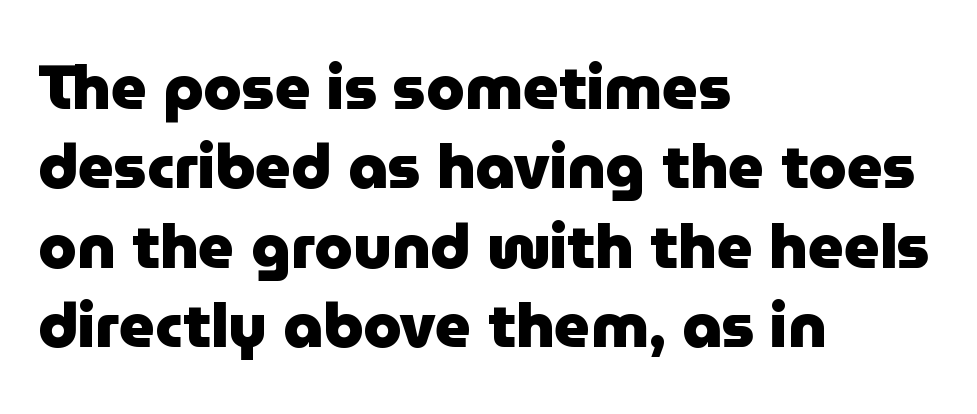
Q: Is the text bold? A: Yes.
Q: Is the text italic (slanted)? A: No, it is upright.
Q: Is the typeface a serif or a sans-serif typeface? A: Sans-serif.
Q: Is the text underlined? A: No.
Q: How is the paragraph aligned? A: Left-aligned.
Q: Is the spacing between letters normal or unusually wide? A: Normal.
Q: Is the spacing between lines tight, normal or loose? A: Normal.
Q: Width (condensed, normal, or wide)? A: Normal.
Q: Stroke contrast? A: Low.
Q: x-height? A: Medium.
Q: Monospaced? A: No.
